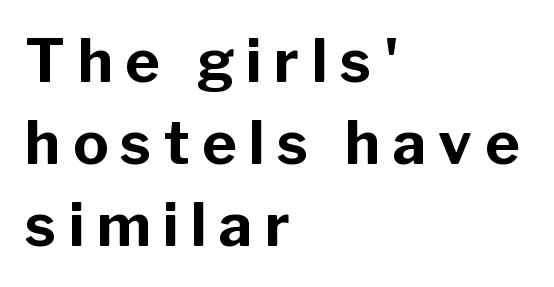
The rendering uses a bold face; every stroke is thick and dark. Students, observe: this is what conventionally led text looks like. Serifs: no, the terminals of the letterforms are clean. Character widths vary here, with narrow letters taking less room than wide ones. The area under the type is left untouched.
